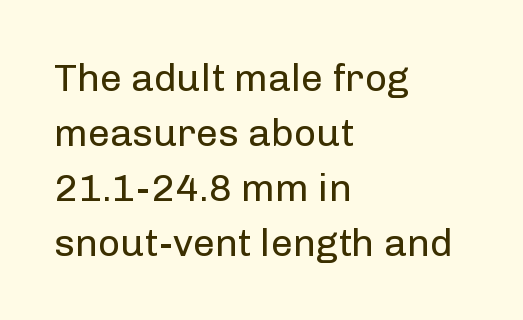
Q: Is the text bold? A: No.
Q: Is the text italic (slanted)? A: No, it is upright.
Q: Is the typeface a serif or a sans-serif typeface? A: Sans-serif.
Q: Is the text underlined? A: No.
Q: How is the paragraph aligned? A: Left-aligned.
Q: Is the spacing between letters normal or unusually wide? A: Normal.
Q: Is the spacing between lines tight, normal or loose? A: Normal.
Q: Width (condensed, normal, or wide)? A: Normal.
Q: Stroke contrast? A: Low.
Q: x-height? A: Medium.
Q: Monospaced? A: No.
